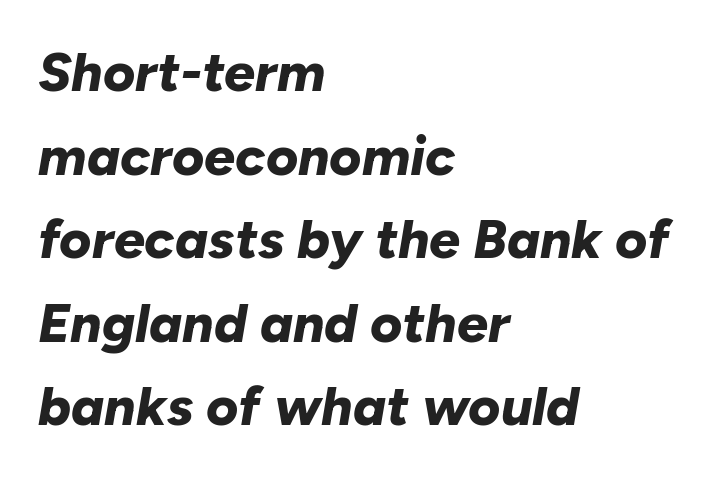
{"italic": "yes", "lean": "right", "slant_degrees": 10, "bold": "yes", "weight": "bold", "width": "normal", "stroke_contrast": "low", "x_height": "medium", "monospaced": "no", "underline": "no", "align": "left", "line_spacing": "normal", "line_spacing_ratio": 1.52, "letter_spacing": "normal", "letter_spacing_em": 0.0, "glyph_px": 55}
